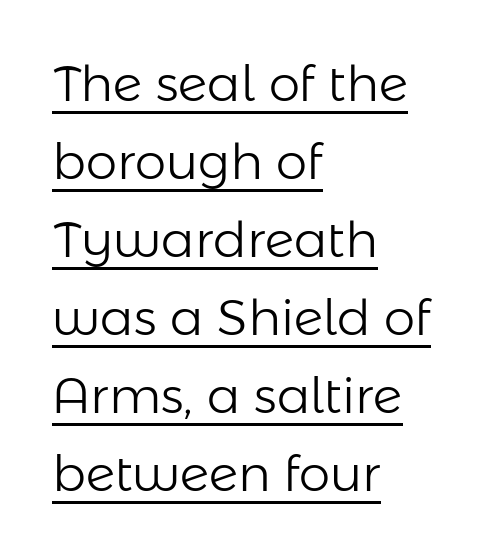
Q: Is the text bold? A: No.
Q: Is the text italic (slanted)? A: No, it is upright.
Q: Is the typeface a serif or a sans-serif typeface? A: Sans-serif.
Q: Is the text underlined? A: Yes.
Q: How is the paragraph aligned? A: Left-aligned.
Q: Is the spacing between letters normal or unusually wide? A: Normal.
Q: Is the spacing between lines tight, normal or loose? A: Normal.
Q: Width (condensed, normal, or wide)? A: Normal.
Q: Stroke contrast? A: Low.
Q: x-height? A: Medium.
Q: Monospaced? A: No.
